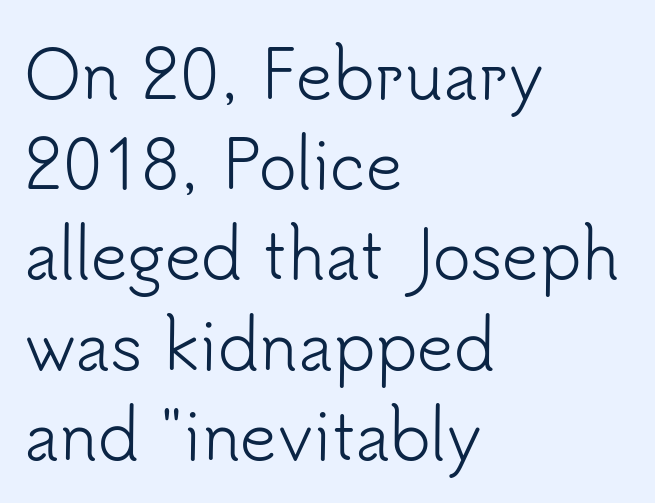
Q: Is the text bold? A: No.
Q: Is the text italic (slanted)? A: No, it is upright.
Q: Is the typeface a serif or a sans-serif typeface? A: Sans-serif.
Q: Is the text underlined? A: No.
Q: How is the paragraph aligned? A: Left-aligned.
Q: Is the spacing between letters normal or unusually wide? A: Normal.
Q: Is the spacing between lines tight, normal or loose? A: Normal.
Q: Width (condensed, normal, or wide)? A: Normal.
Q: Stroke contrast? A: Low.
Q: x-height? A: Small.
Q: Monospaced? A: No.
